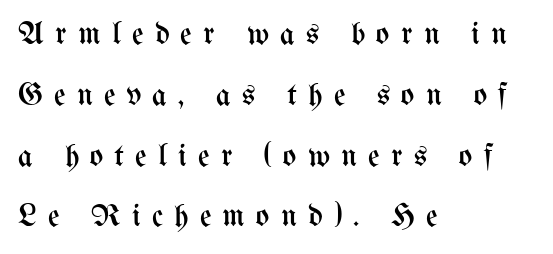
Short note: letters widely spaced. Does the leading feel generous? Absolutely, it's lavish. Notice how the stems are strictly vertical — no italics here. The typesetter chose a ragged-right arrangement here. The characters are drawn with everyday or finer stroke widths. The letters advance in unequal steps, a hallmark of proportional type.
